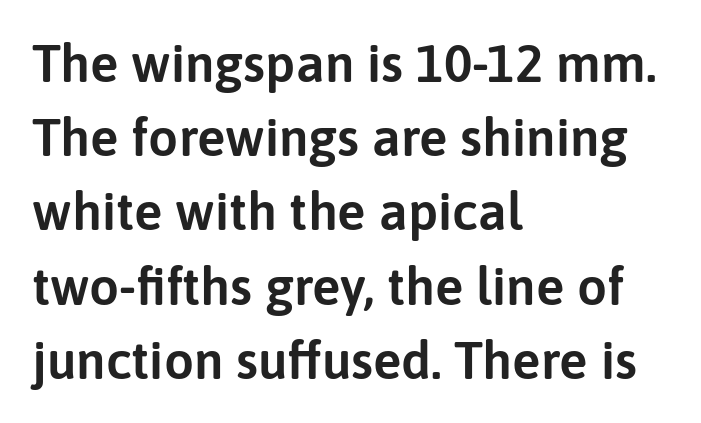
{"serif": "no", "italic": "no", "width": "normal", "stroke_contrast": "low", "x_height": "medium", "monospaced": "no", "underline": "no", "align": "left", "line_spacing": "normal", "line_spacing_ratio": 1.4, "letter_spacing": "normal", "letter_spacing_em": 0.0, "glyph_px": 53}
